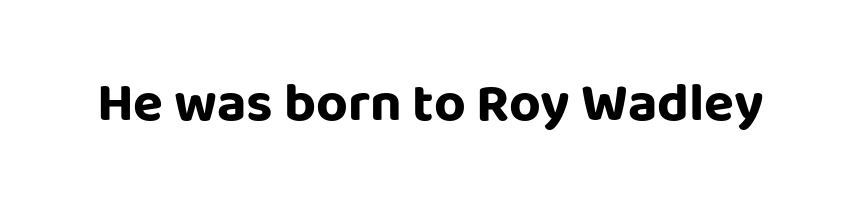
The image shows 55 px bold sans-serif type, upright; set normal letter spacing, not underlined; low stroke contrast and a large x-height.
